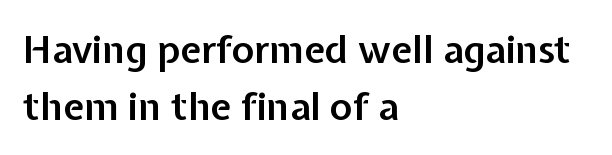
{"serif": "no", "italic": "no", "bold": "semi", "weight": "semibold", "width": "normal", "stroke_contrast": "low", "x_height": "medium", "monospaced": "no", "underline": "no", "align": "left", "line_spacing": "normal", "line_spacing_ratio": 1.49, "letter_spacing": "normal", "letter_spacing_em": 0.0, "glyph_px": 38}
